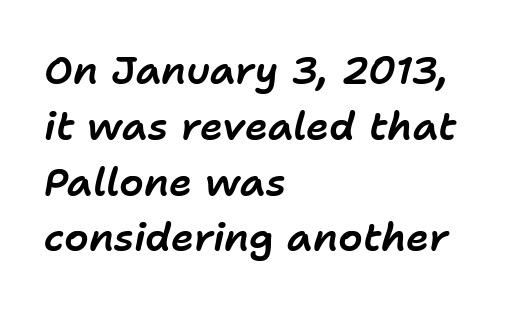
{"italic": "yes", "lean": "right", "slant_degrees": 11, "width": "normal", "stroke_contrast": "low", "x_height": "medium", "monospaced": "no", "underline": "no", "align": "left", "line_spacing": "normal", "line_spacing_ratio": 1.43, "letter_spacing": "normal", "letter_spacing_em": 0.0, "glyph_px": 39}
